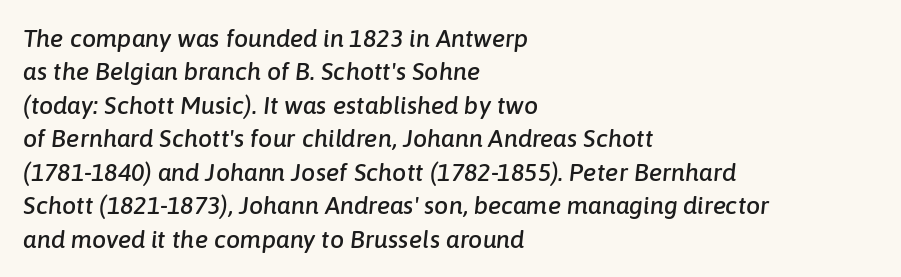
Q: Is the text italic (slanted)? A: Yes, it leans right by about 6 degrees.
Q: Is the text underlined? A: No.
Q: How is the paragraph aligned? A: Left-aligned.
Q: Is the spacing between letters normal or unusually wide? A: Normal.
Q: Is the spacing between lines tight, normal or loose? A: Normal.
